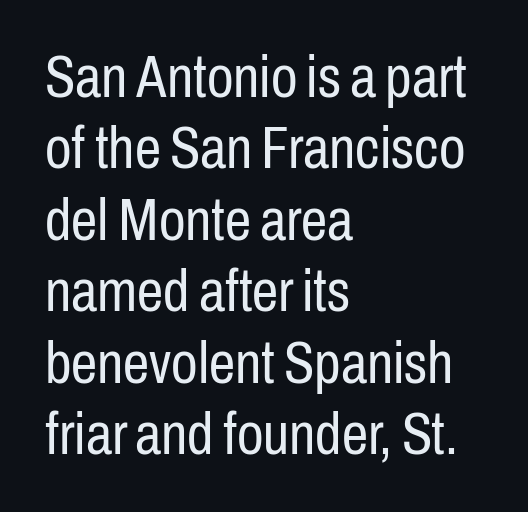
The image shows 59 px regular-weight, condensed sans-serif type, upright; set left-aligned, line spacing 1.21x, normal letter spacing, not underlined; low stroke contrast and a medium x-height.
